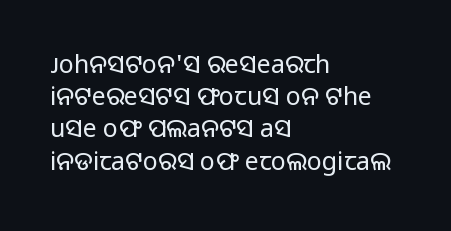
The image shows 25 px text type, upright; set left-aligned, normal line spacing (1.29x), normal letter spacing, not underlined.
